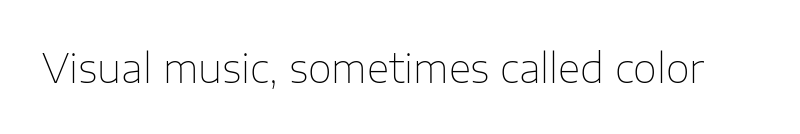
Q: Is the text bold? A: No.
Q: Is the text italic (slanted)? A: No, it is upright.
Q: Is the typeface a serif or a sans-serif typeface? A: Sans-serif.
Q: Is the text underlined? A: No.
Q: Is the spacing between letters normal or unusually wide? A: Normal.
Q: Width (condensed, normal, or wide)? A: Normal.
Q: Stroke contrast? A: Low.
Q: x-height? A: Medium.
Q: Monospaced? A: No.
